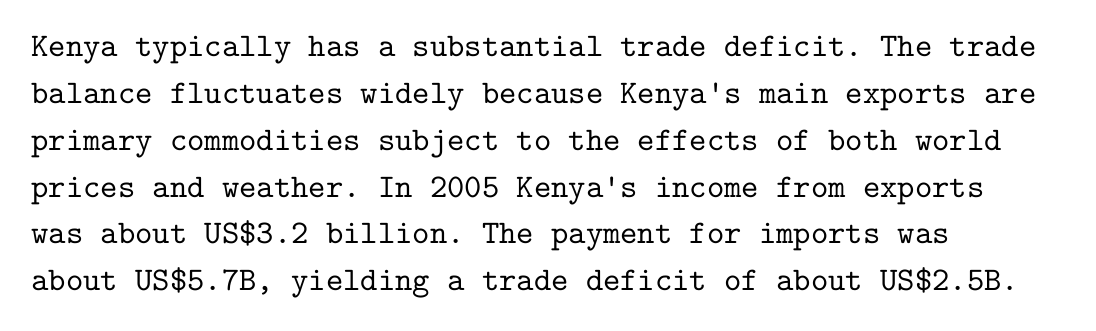
Just letters on the line, the space beneath them empty. Serifs: yes, visible at the terminals of the letterforms. Posture: straight, roman, zero tilt. Spacing verdict: monospaced, one width for all characters. Horizontal alignment here is leftward, the default for most running prose. The vertical gap from one line to the next is medium.
